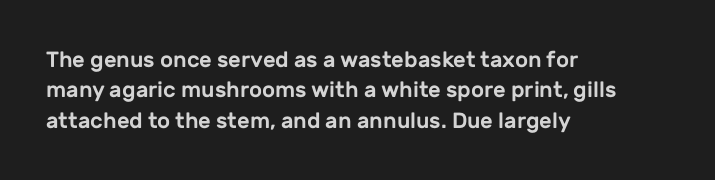
Q: Is the text italic (slanted)? A: No, it is upright.
Q: Is the text underlined? A: No.
Q: How is the paragraph aligned? A: Left-aligned.
Q: Is the spacing between letters normal or unusually wide? A: Normal.
Q: Is the spacing between lines tight, normal or loose? A: Normal.
